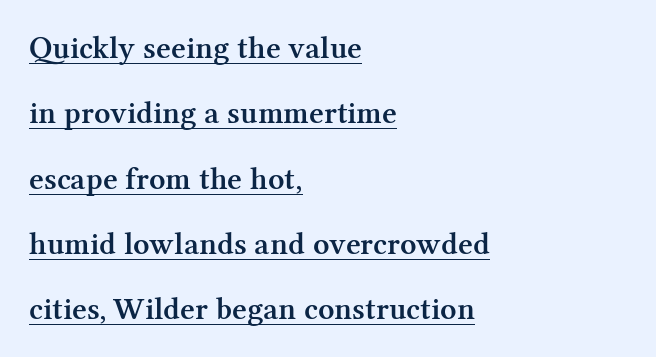
{"serif": "yes", "italic": "no", "bold": "semi", "weight": "semibold", "width": "normal", "stroke_contrast": "medium", "x_height": "medium", "monospaced": "no", "underline": "yes", "align": "left", "line_spacing": "loose", "line_spacing_ratio": 2.04, "letter_spacing": "normal", "letter_spacing_em": 0.0, "glyph_px": 32}
